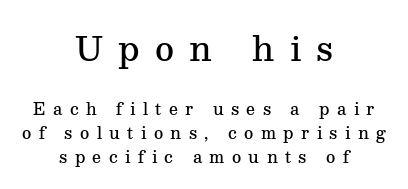
The image shows 33 px semibold serif type, upright; set centered, normal line spacing (1.5x), unusually wide letter spacing (+0.46 em), not underlined; the first (top) block is 2.06x larger; medium stroke contrast and a medium x-height.
